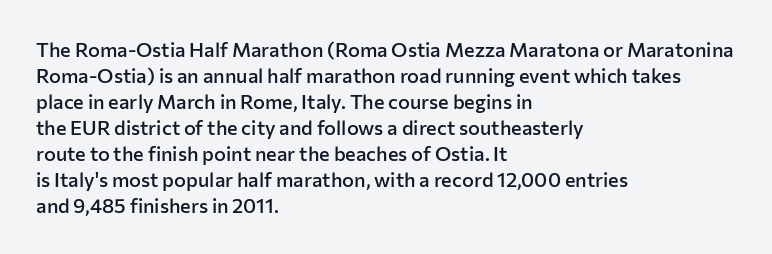
Q: Is the text bold? A: Semi-bold.
Q: Is the text italic (slanted)? A: No, it is upright.
Q: Is the text underlined? A: No.
Q: How is the paragraph aligned? A: Left-aligned.
Q: Is the spacing between letters normal or unusually wide? A: Normal.
Q: Is the spacing between lines tight, normal or loose? A: Normal.
